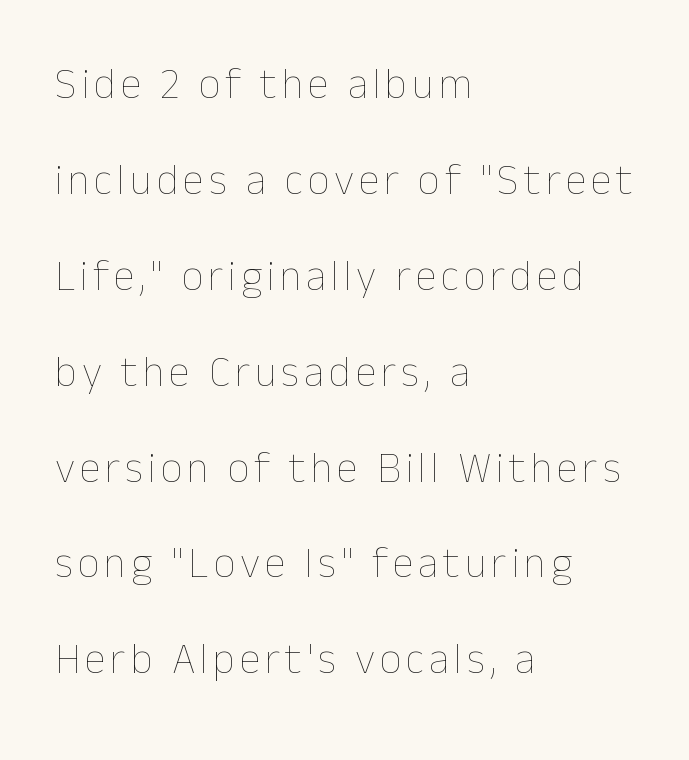
{"italic": "no", "bold": "no", "weight": "thin", "width": "normal", "stroke_contrast": "low", "x_height": "medium", "monospaced": "no", "underline": "no", "align": "left", "line_spacing": "loose", "line_spacing_ratio": 2.23, "glyph_px": 43}
